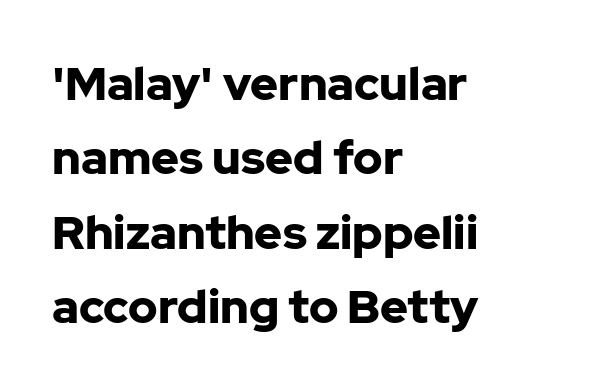
{"serif": "no", "italic": "no", "bold": "yes", "weight": "bold", "width": "normal", "stroke_contrast": "low", "x_height": "medium", "monospaced": "no", "underline": "no", "align": "left", "line_spacing": "normal", "line_spacing_ratio": 1.58, "letter_spacing": "normal", "letter_spacing_em": 0.0, "glyph_px": 47}
